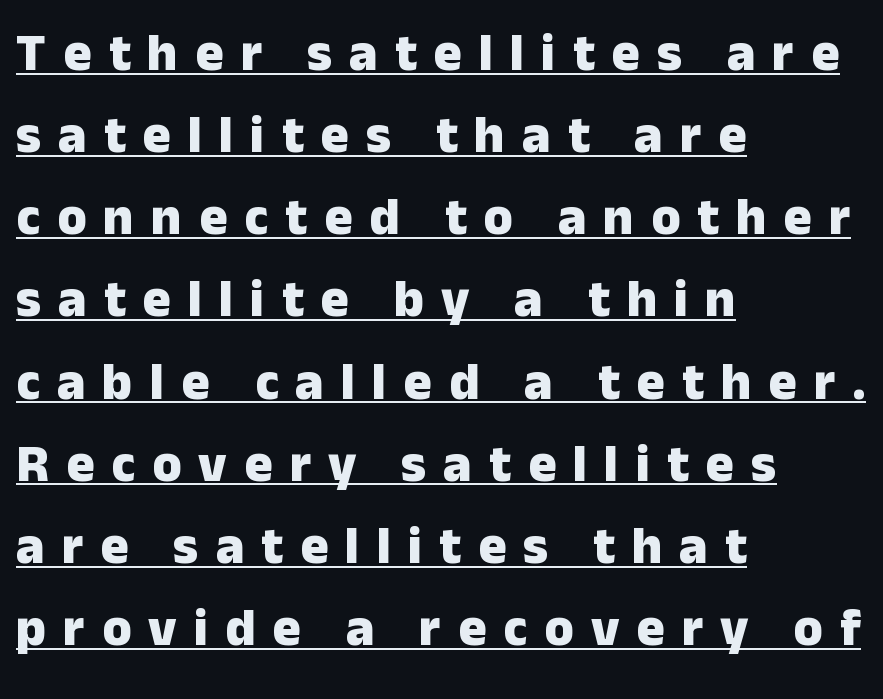
Left-aligned paragraph, ragged on the right. In terms of posture, this sample is upright. Nothing sits at the stroke ends, so this counts as sans-serif. The rendering uses a bold face; every stroke is thick and dark.
